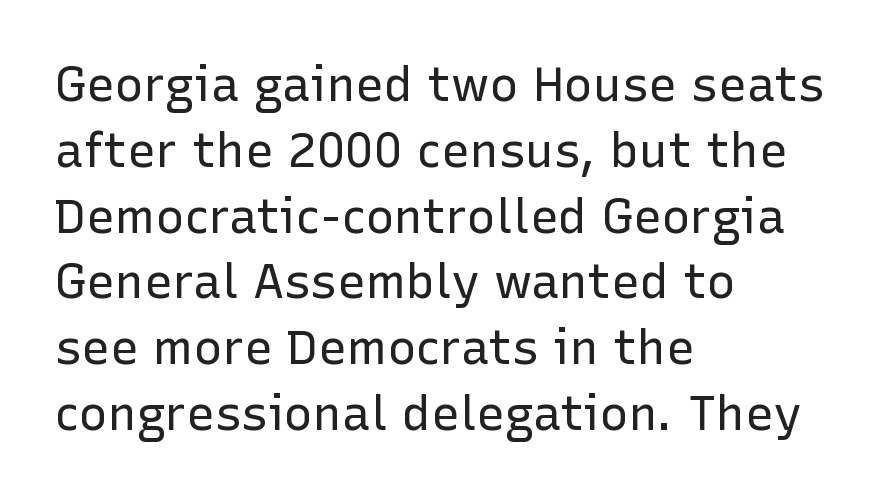
{"serif": "no", "italic": "no", "bold": "no", "weight": "regular", "width": "normal", "stroke_contrast": "low", "x_height": "medium", "monospaced": "no", "underline": "no", "align": "left", "line_spacing": "normal", "line_spacing_ratio": 1.37, "letter_spacing": "normal", "letter_spacing_em": 0.0, "glyph_px": 48}
